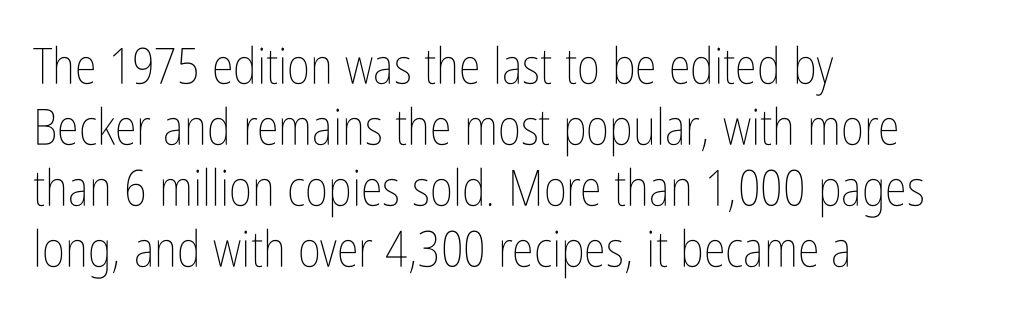
Here the designer chose a conventional face with non-uniform glyph widths. Here the glyphs are tracked normally, forming tight word shapes. Does the lettering tilt? It doesn't — this is upright. The typeface has the unassuming heft of standard copy or less. This rendering uses left alignment, leaving the right contour irregular.
